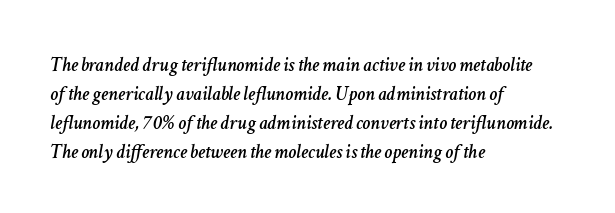
Q: Is the text italic (slanted)? A: Yes, it leans right by about 11 degrees.
Q: Is the text underlined? A: No.
Q: How is the paragraph aligned? A: Left-aligned.
Q: Is the spacing between letters normal or unusually wide? A: Normal.
Q: Is the spacing between lines tight, normal or loose? A: Normal.
